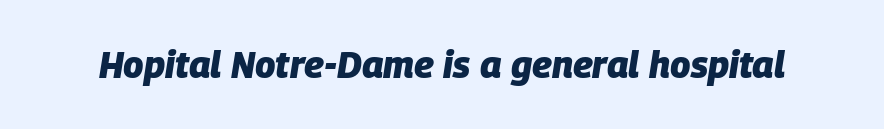
Heft: maximum for text — a bold. Does extra space separate the letters? No, they use regular spacing. The passage shown leans; its letterforms are oblique. Spacing verdict: proportional, widths tailored to each character. The baseline area is clear.
